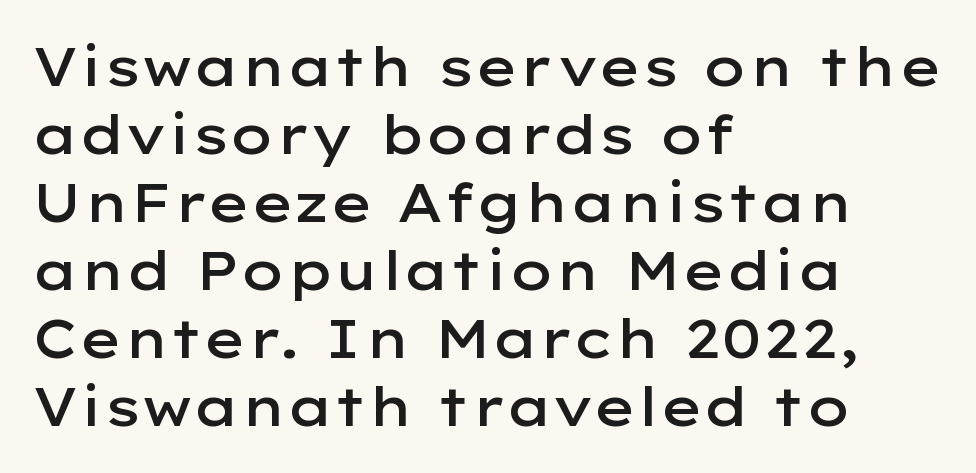
The setting favours the left margin, as ordinary paragraphs usually do. No italicization has been applied; the sample stays upright. Students, observe: this is what conventionally led text looks like. Grotesque or geometric, the face here clearly has no serifs. Is the letter spacing exaggerated? No — it looks like the ordinary default.
